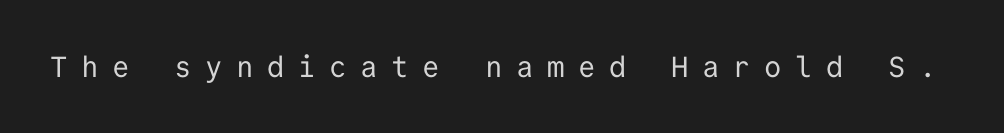
Regarding serifs, this sample does without them. The strip under each line holds only bare page. Here the designer chose a console-style face with uniform glyph widths. Weight: not bold — regular or lighter. What stands out about the letter spacing? Its width — letters are far apart. A typesetter would mark this as roman, not italic.
